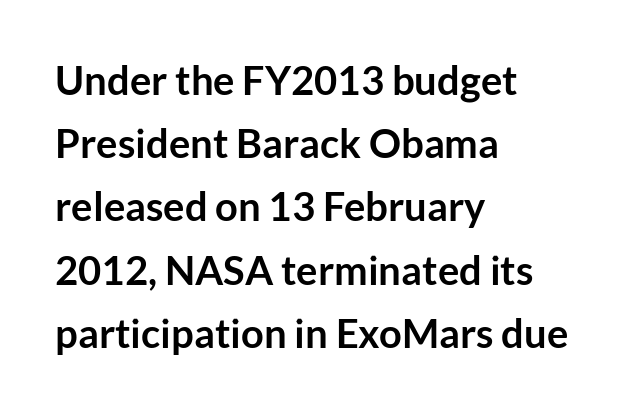
{"serif": "no", "italic": "no", "bold": "yes", "weight": "semibold", "width": "normal", "stroke_contrast": "low", "x_height": "medium", "monospaced": "no", "underline": "no", "align": "left", "line_spacing": "normal", "line_spacing_ratio": 1.58, "letter_spacing": "normal", "letter_spacing_em": 0.0, "glyph_px": 40}
